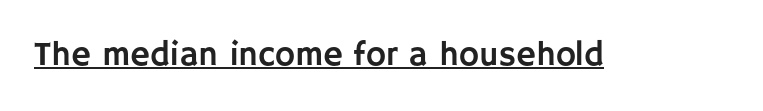
The image shows 34 px sans-serif type, upright; set normal letter spacing, underlined; low stroke contrast and a large x-height.
